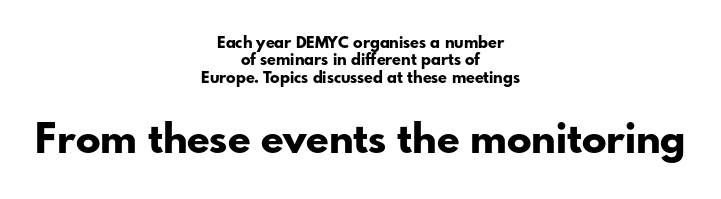
Descenders are the only things crossing below the line. In terms of letterspacing, this is plain default setting. Unlike italic type, these characters show no tilt at all. Examine the stroke ends and you'll find no serifs. Small over large — that's the arrangement of the two blocks here. The typesetter chose a symmetrical, centered arrangement here.
